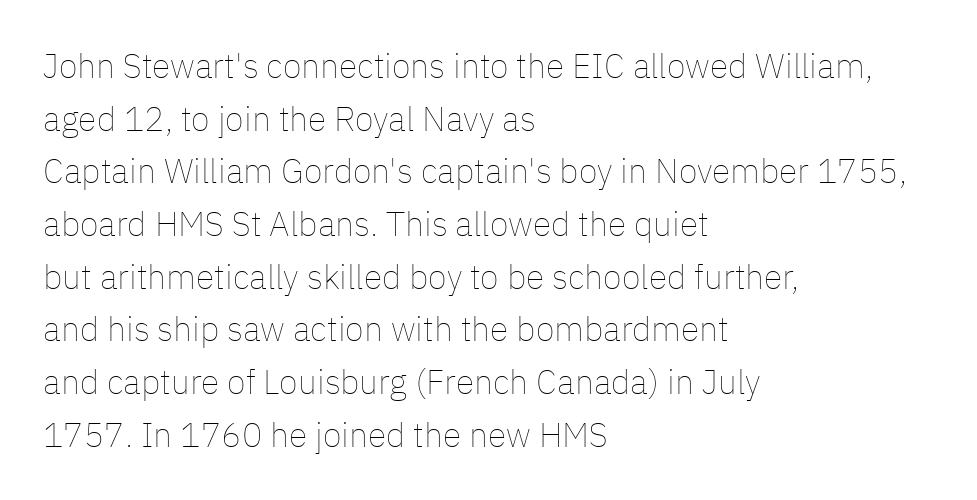
This sample is left-justified, so line endings fall wherever the words run out. Every stem runs plumb, perpendicular to the baseline. Think standard paragraph weight, or any step lighter than that. Proportional: the letters do not fall into vertical columns. In terms of letterspacing, this is plain default setting. Vertically, the passage feels balanced, rows spaced as you'd expect.
